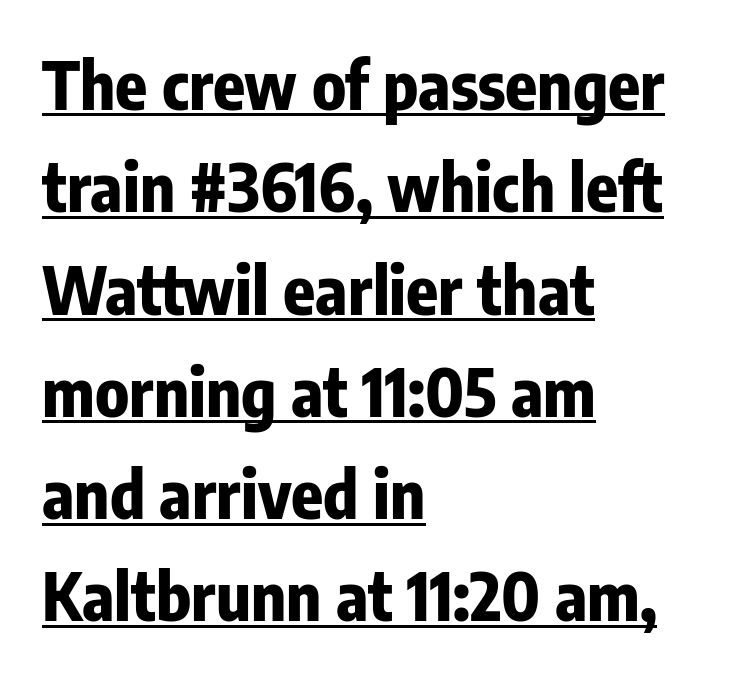
Q: Is the text bold? A: Yes.
Q: Is the text italic (slanted)? A: No, it is upright.
Q: Is the typeface a serif or a sans-serif typeface? A: Sans-serif.
Q: Is the text underlined? A: Yes.
Q: How is the paragraph aligned? A: Left-aligned.
Q: Is the spacing between letters normal or unusually wide? A: Normal.
Q: Is the spacing between lines tight, normal or loose? A: Normal.
Q: Width (condensed, normal, or wide)? A: Condensed.
Q: Stroke contrast? A: Low.
Q: x-height? A: Medium.
Q: Monospaced? A: No.
